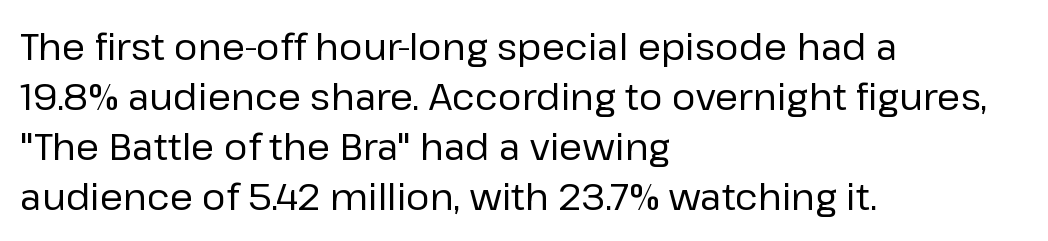
Q: Is the text bold? A: No.
Q: Is the text italic (slanted)? A: No, it is upright.
Q: Is the typeface a serif or a sans-serif typeface? A: Sans-serif.
Q: Is the text underlined? A: No.
Q: How is the paragraph aligned? A: Left-aligned.
Q: Is the spacing between letters normal or unusually wide? A: Normal.
Q: Is the spacing between lines tight, normal or loose? A: Normal.
Q: Width (condensed, normal, or wide)? A: Normal.
Q: Stroke contrast? A: Low.
Q: x-height? A: Medium.
Q: Monospaced? A: No.
